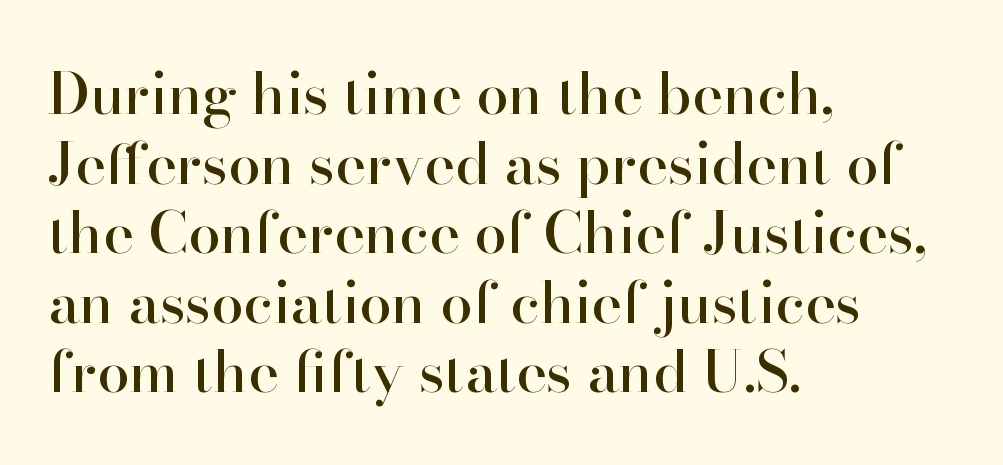
The image shows 58 px serif type, upright; set left-aligned, line spacing 1.2x, normal letter spacing, not underlined; high stroke contrast and a small x-height.
